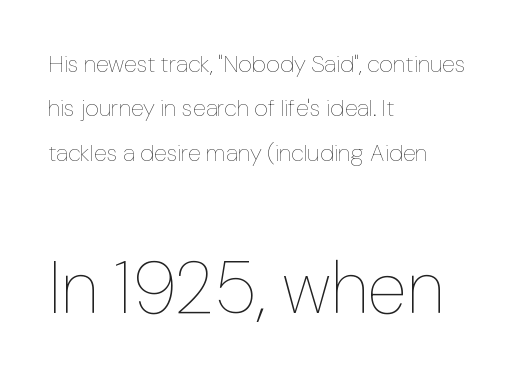
Do the characters align in a grid? No, the font is proportional. Typesetter's note — lower block bumped up in size, upper block left smaller. Italic? Not at all — the glyphs are vertical. A quiet, ordinary-to-light weight characterises the typeface.
